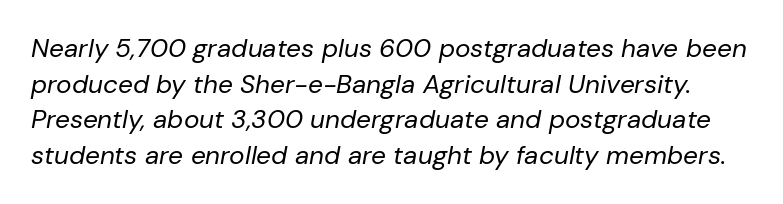
Q: Is the text bold? A: No.
Q: Is the text italic (slanted)? A: Yes, it leans right by about 10 degrees.
Q: Is the text underlined? A: No.
Q: Is the spacing between letters normal or unusually wide? A: Normal.
Q: Is the spacing between lines tight, normal or loose? A: Normal.
